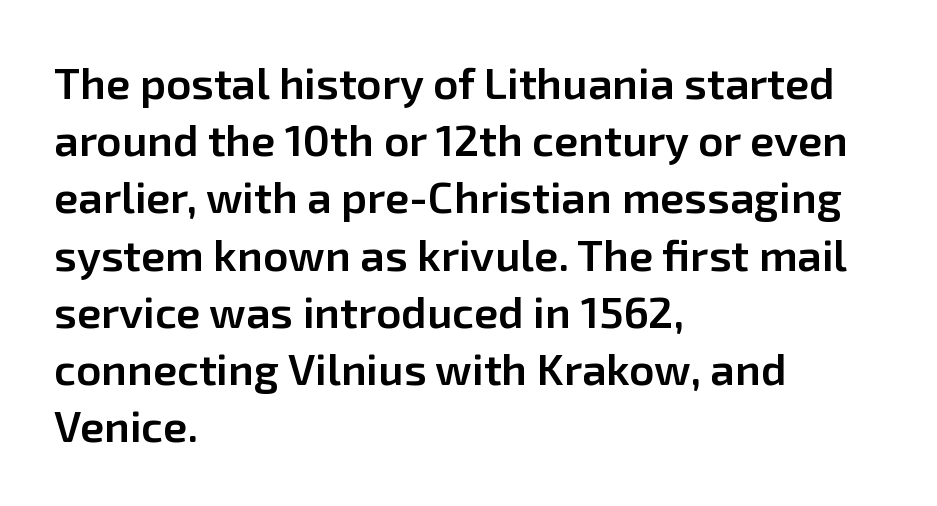
Line starts are locked; line ends wander. The lettering stays uniformly vertical, giving the passage a roman look. Vertical spacing — default. Just letters on the line, the space beneath them empty.
